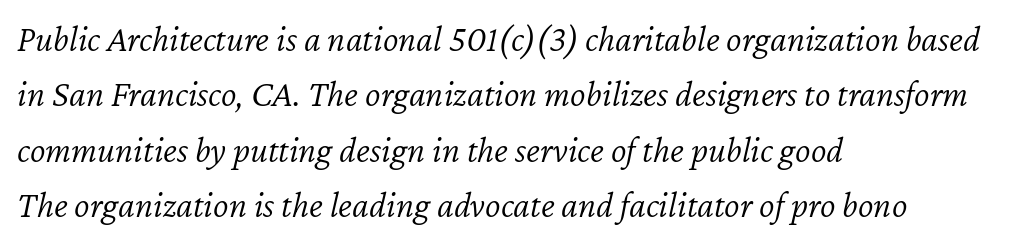
Q: Is the text bold? A: No.
Q: Is the text italic (slanted)? A: Yes, it leans right by about 12 degrees.
Q: Is the text underlined? A: No.
Q: How is the paragraph aligned? A: Left-aligned.
Q: Is the spacing between letters normal or unusually wide? A: Normal.
Q: Is the spacing between lines tight, normal or loose? A: Normal.
Q: Width (condensed, normal, or wide)? A: Normal.
Q: Stroke contrast? A: Low.
Q: x-height? A: Medium.
Q: Monospaced? A: No.
